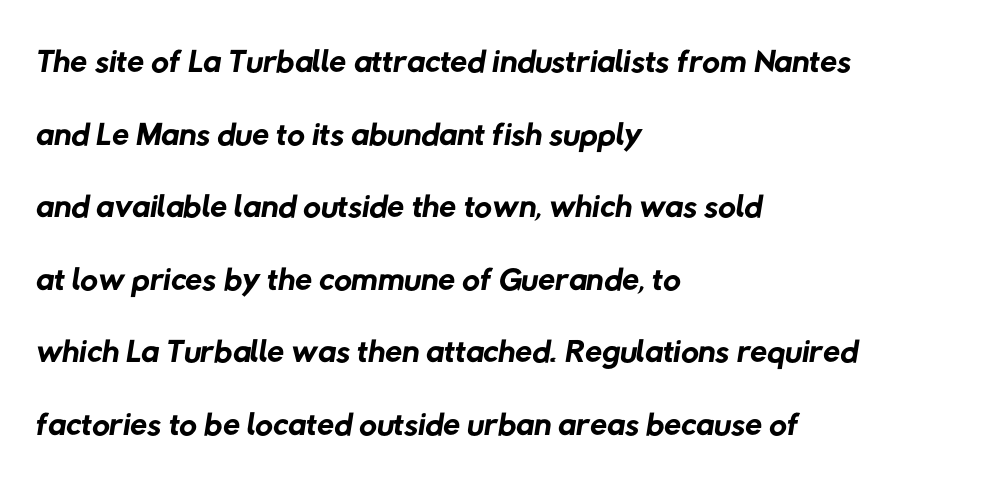
{"serif": "no", "bold": "no", "weight": "regular", "width": "normal", "stroke_contrast": "low", "x_height": "medium", "monospaced": "no", "underline": "no", "align": "left", "line_spacing": "normal", "line_spacing_ratio": 1.48, "letter_spacing": "normal", "letter_spacing_em": 0.0, "glyph_px": 49}
